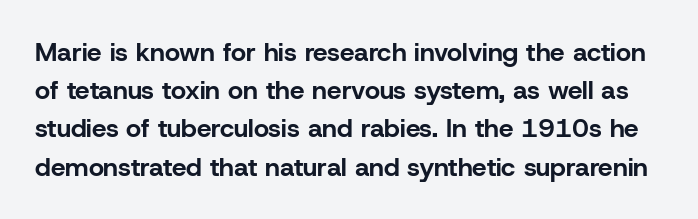
{"italic": "no", "bold": "yes", "underline": "no", "line_spacing": "normal", "line_spacing_ratio": 1.47, "letter_spacing": "normal", "letter_spacing_em": 0.0, "glyph_px": 26}
